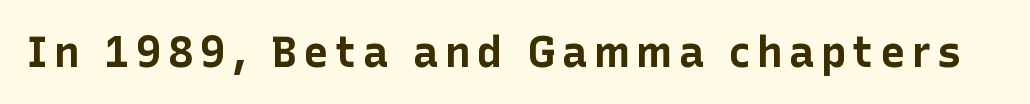
Q: Is the text bold? A: Yes.
Q: Is the text italic (slanted)? A: No, it is upright.
Q: Is the typeface a serif or a sans-serif typeface? A: Sans-serif.
Q: Is the text underlined? A: No.
Q: Width (condensed, normal, or wide)? A: Normal.
Q: Stroke contrast? A: Low.
Q: x-height? A: Medium.
Q: Monospaced? A: No.
